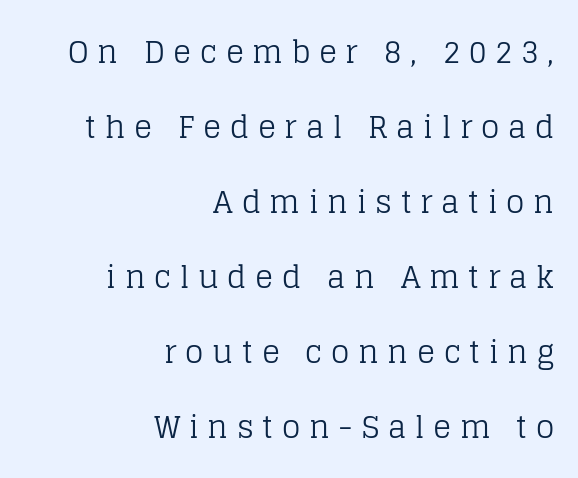
Visually the block forms a straight wall on the right and a jagged coastline on the left. No word sits above an underline. The letterforms stand isolated, each surrounded by extra space. Designer's note — italics off, roman on. The characters are drawn with everyday or finer stroke widths.
